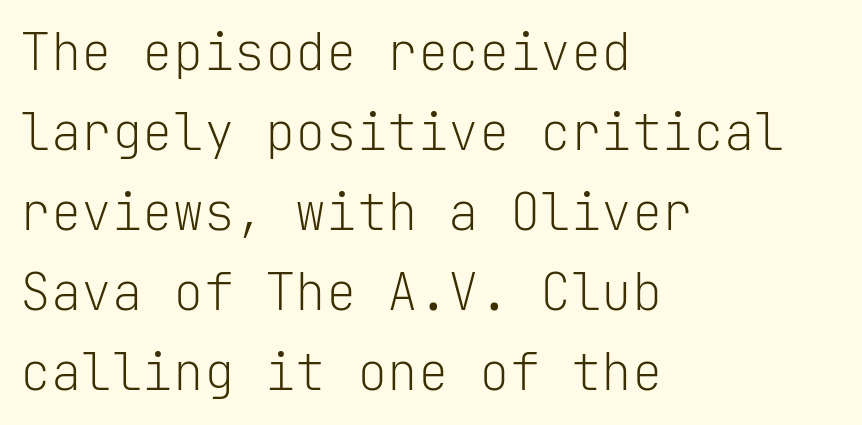
The image shows 51 px light sans-serif type, upright, monospaced; set left-aligned, normal line spacing (1.57x), normal letter spacing, not underlined; low stroke contrast and a medium x-height.
